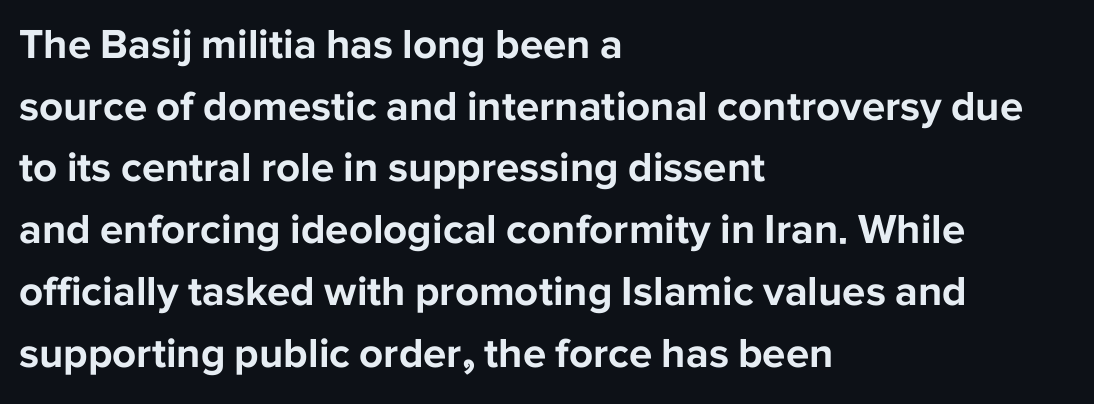
Looks like regular typesetting: each glyph gets only the width it needs. The type sits square on the baseline with zero lean. Classification — sans serif. Type without underlining. The ragged edge is on the right, which tells us the setting is flush left.
